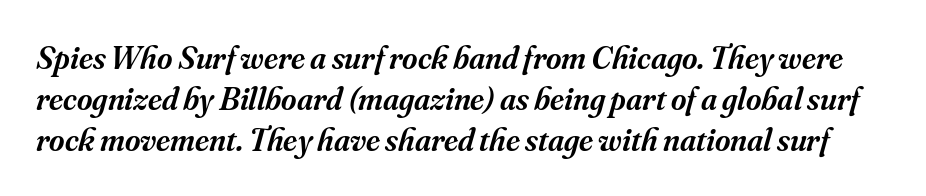
Character widths vary here, with narrow letters taking less room than wide ones. Note: serifs present on the glyphs. Default kerning and tracking; the words read as compact shapes. Looking at the ascenders, they clearly lean. Honestly, there is no underline to notice here at all.
